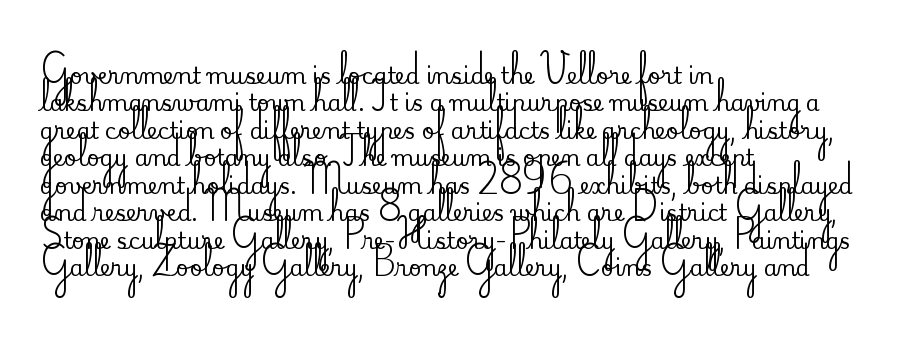
The image shows 22 px text type, upright; set left-aligned, normal line spacing (1.25x), normal letter spacing, not underlined.
